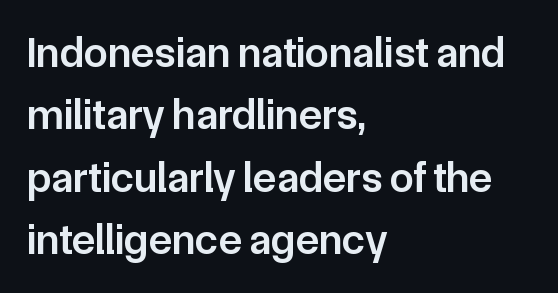
{"serif": "no", "italic": "no", "bold": "semi", "weight": "semibold", "width": "normal", "stroke_contrast": "low", "x_height": "medium", "monospaced": "no", "underline": "no", "align": "left", "line_spacing": "normal", "line_spacing_ratio": 1.45, "letter_spacing": "normal", "letter_spacing_em": 0.0, "glyph_px": 43}
